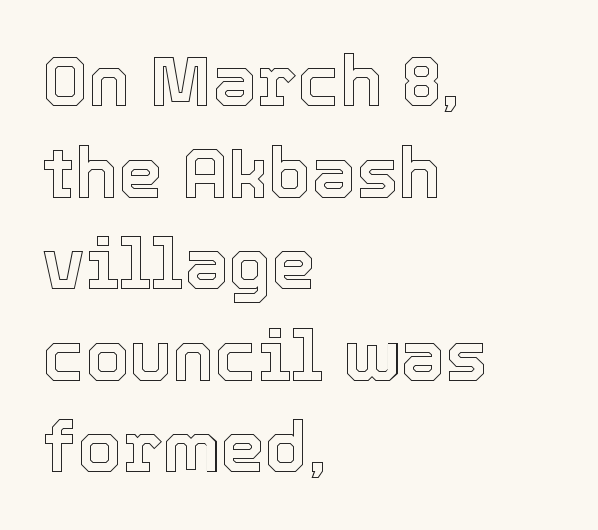
Characters follow at the spacing the type designer built in. Leftover space on each line is placed entirely after the last word. Quick note: not italic, upright. Leading: standard. Descenders hang freely into open space. The face used here is proportionally spaced, like ordinary book or web type.
